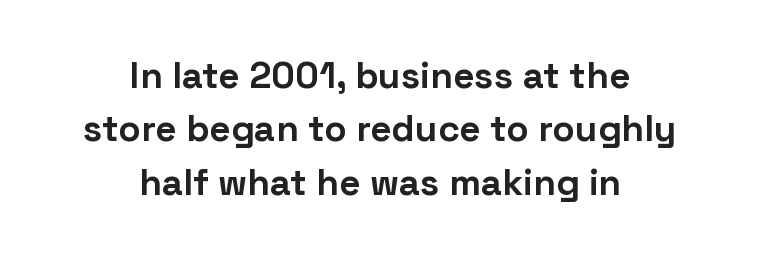
{"serif": "no", "italic": "no", "bold": "yes", "weight": "bold", "width": "normal", "stroke_contrast": "low", "x_height": "medium", "monospaced": "no", "underline": "no", "align": "center", "line_spacing": "normal", "line_spacing_ratio": 1.44, "letter_spacing": "normal", "letter_spacing_em": 0.0, "glyph_px": 37}
